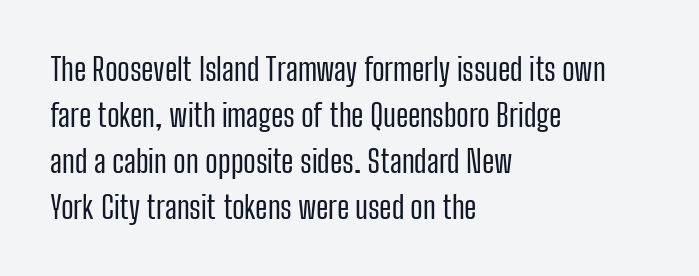
These lines are rendered in a variable-pitch font. Students, note that the glyphs here touch the page at normal intervals. The block of text has a typical density, with ordinary space between rows. Stroke mass is kept to a normal reading level or below. Italic? Not at all — the glyphs are vertical.
